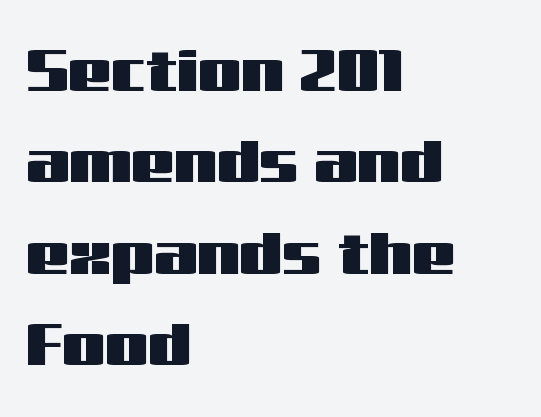
The image shows 61 px wide sans-serif type, upright; set left-aligned, normal line spacing (1.5x), normal letter spacing, not underlined; medium stroke contrast and a medium x-height.
